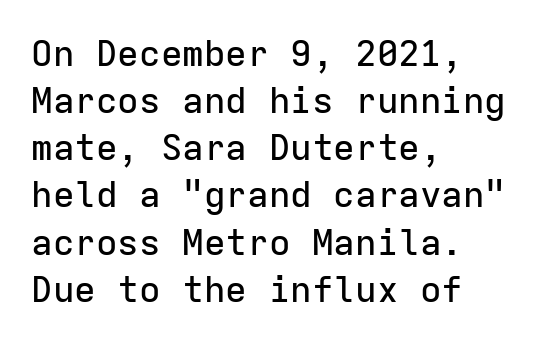
{"serif": "no", "italic": "no", "width": "normal", "stroke_contrast": "low", "x_height": "medium", "monospaced": "yes", "underline": "no", "align": "left", "line_spacing": "normal", "line_spacing_ratio": 1.31, "letter_spacing": "normal", "letter_spacing_em": 0.0, "glyph_px": 36}
